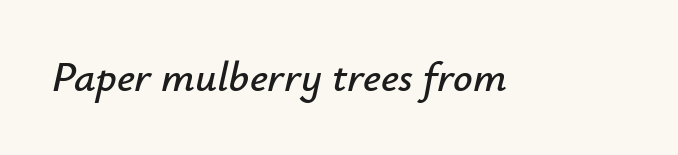
{"italic": "yes", "lean": "right", "slant_degrees": 12, "width": "normal", "stroke_contrast": "low", "x_height": "small", "monospaced": "no", "underline": "no", "letter_spacing": "normal", "letter_spacing_em": 0.0, "glyph_px": 43}
